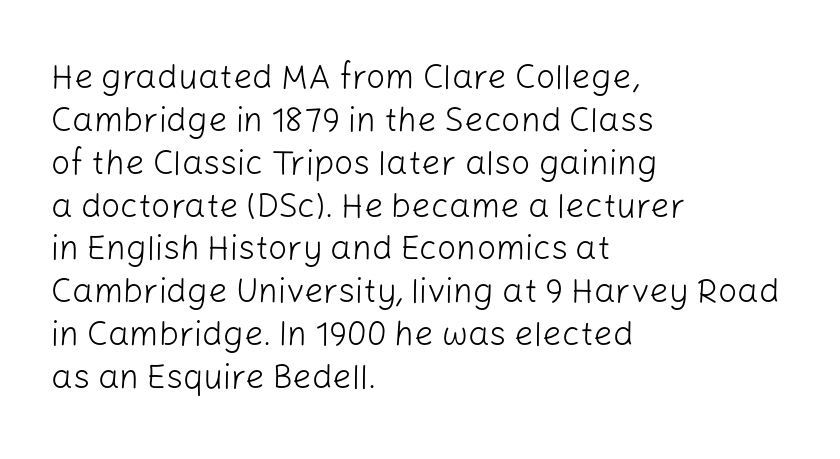
The image shows 34 px light sans-serif type, upright; set left-aligned, normal line spacing (1.26x), normal letter spacing, not underlined; low stroke contrast and a medium x-height.
